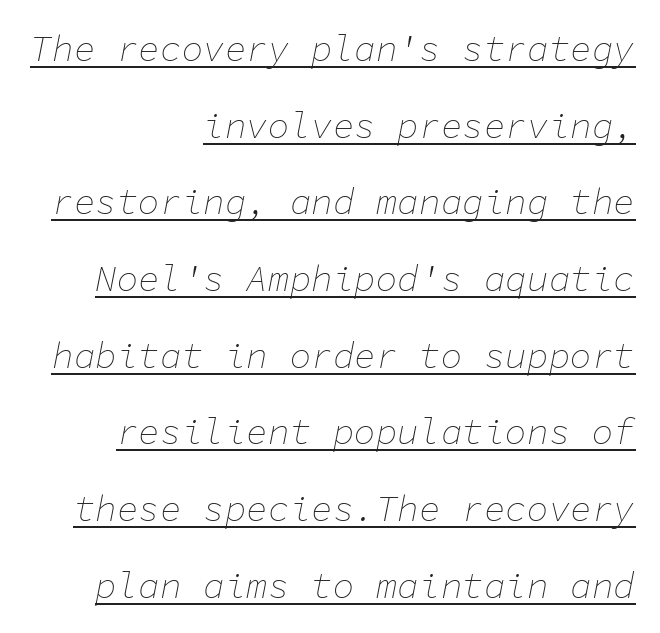
Has an underline been added? It has. One glance says open: line gaps are wider than usual. This sample has the even, mechanical cadence of fixed-width lettering. Casual observation: everything's shoved over to the right. Unbolded letterforms with no extra heft.
